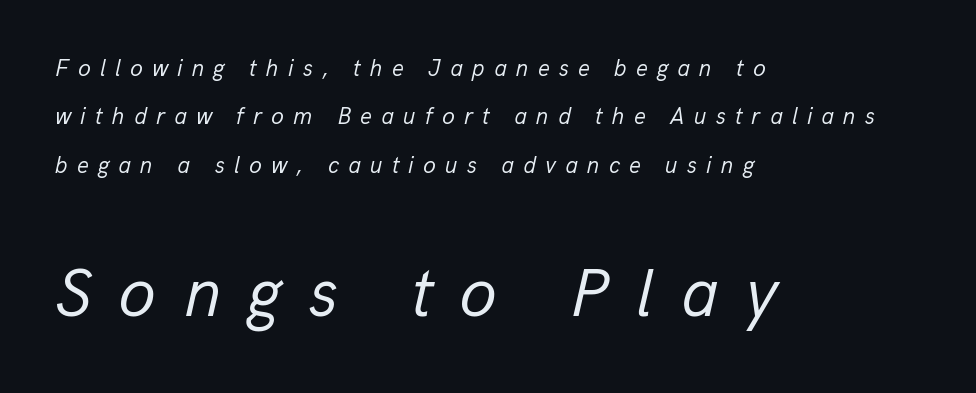
{"italic": "yes", "lean": "right", "slant_degrees": 13, "bold": "no", "weight": "regular", "width": "normal", "stroke_contrast": "low", "x_height": "medium", "monospaced": "no", "underline": "no", "align": "left", "line_spacing": "loose", "line_spacing_ratio": 2.1, "letter_spacing": "wide", "letter_spacing_em": 0.4, "larger_block": "second", "size_ratio": 2.96, "glyph_px": 68}
